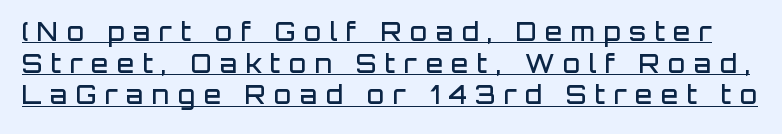
The image shows 25 px text type, upright; set normal line spacing (1.27x), unusually wide letter spacing (+0.34 em), underlined.
